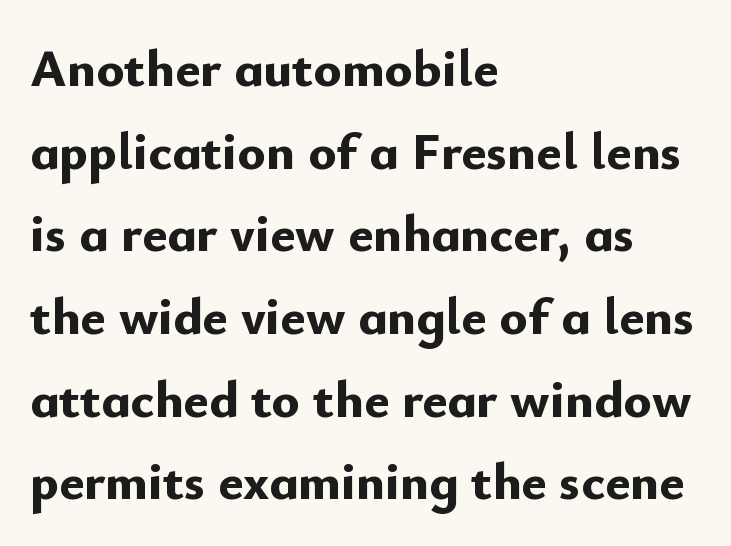
The image shows 53 px bold sans-serif type, upright; set left-aligned, normal line spacing (1.56x), normal letter spacing, not underlined; low stroke contrast and a small x-height.
